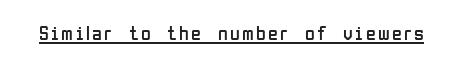
{"italic": "no", "bold": "no", "underline": "yes", "glyph_px": 20}
